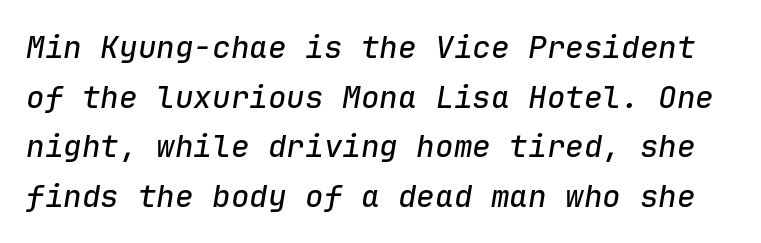
The image shows 31 px text type, italic (leaning right), monospaced; set normal line spacing (1.6x), normal letter spacing, not underlined; low stroke contrast and a medium x-height.
